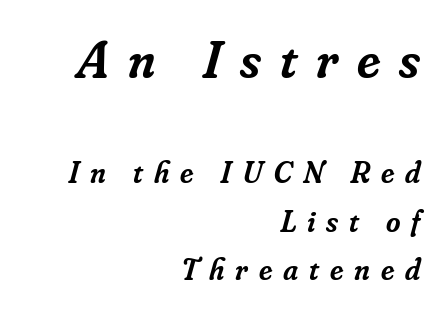
{"serif": "yes", "italic": "yes", "lean": "right", "slant_degrees": 16, "bold": "semi", "weight": "semibold", "width": "normal", "stroke_contrast": "low", "x_height": "small", "monospaced": "no", "underline": "no", "align": "right", "line_spacing": "normal", "line_spacing_ratio": 1.56, "letter_spacing": "wide", "letter_spacing_em": 0.35, "larger_block": "first", "size_ratio": 1.74, "glyph_px": 54}
